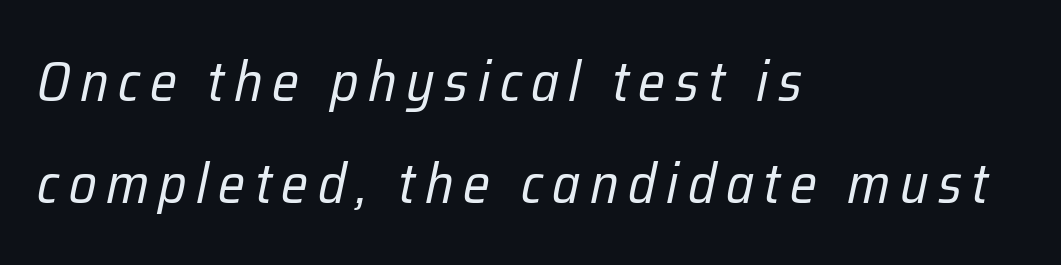
The image shows 56 px regular-weight, condensed type, italic (leaning right); set left-aligned, line spacing 1.82x, not underlined; low stroke contrast and a medium x-height.
